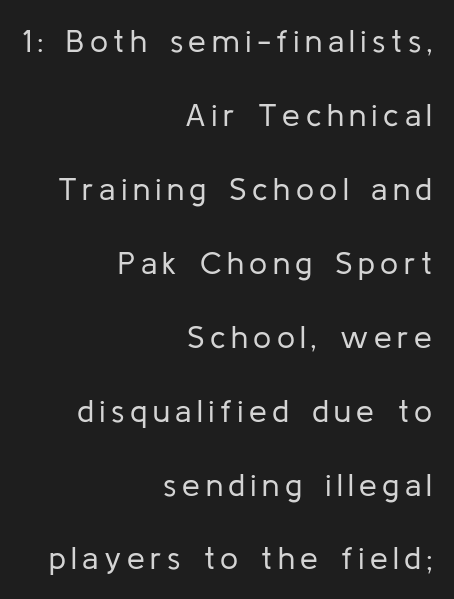
The image shows 32 px regular-weight sans-serif type, upright; set right-aligned, loose line spacing (2.31x), not underlined; low stroke contrast and a medium x-height.
